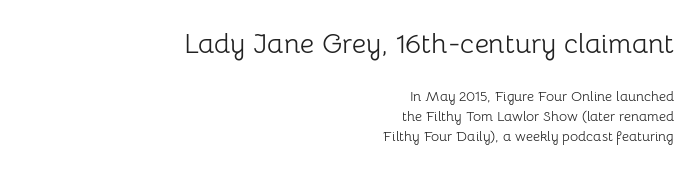
{"serif": "no", "italic": "no", "bold": "no", "weight": "light", "width": "normal", "stroke_contrast": "low", "x_height": "medium", "monospaced": "no", "underline": "no", "align": "right", "line_spacing": "normal", "line_spacing_ratio": 1.42, "letter_spacing": "normal", "letter_spacing_em": 0.0, "larger_block": "first", "size_ratio": 2.0, "glyph_px": 28}
